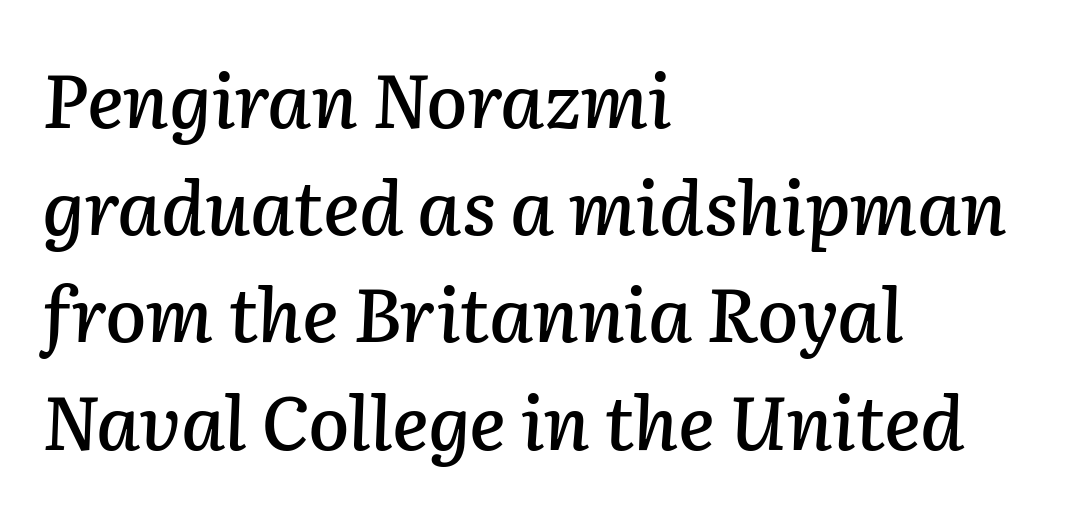
The image shows 75 px text type, italic (leaning right); set left-aligned, normal line spacing (1.43x), normal letter spacing, not underlined; low stroke contrast and a medium x-height.
